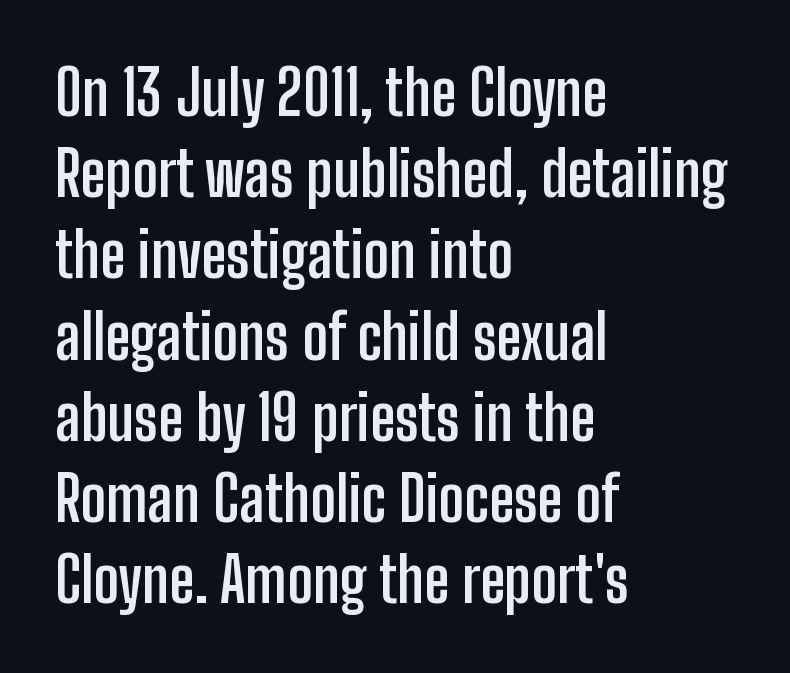
The line-height multiplier appears to be the usual default. Check where the strokes stop: nothing finishes them off — pure sans. The compositor pushed each line to the left boundary. Notice how thick the strokes are: this is what a full bold looks like. Only glyphs here, with clear space below each row. Compared with typical body copy, the letter spacing here is the same.
